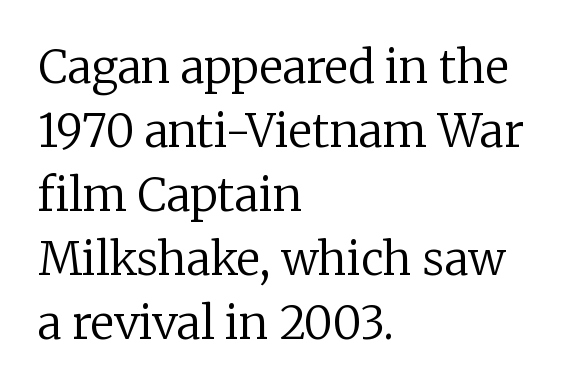
{"serif": "yes", "italic": "no", "bold": "no", "weight": "regular", "width": "normal", "stroke_contrast": "low", "x_height": "medium", "monospaced": "no", "underline": "no", "align": "left", "line_spacing": "normal", "line_spacing_ratio": 1.42, "letter_spacing": "normal", "letter_spacing_em": 0.0, "glyph_px": 45}
